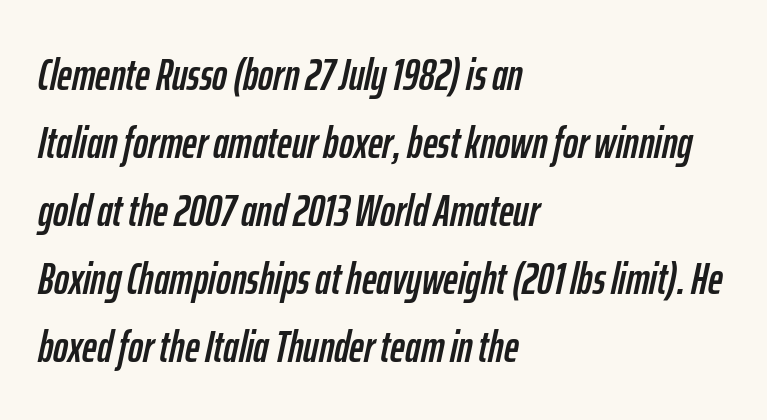
The compositor pushed each line to the left boundary. A typesetter would call this proportional, since set widths differ per character. Nobody touched the tracking dial on this one. Style check: oblique. Any mark beneath the type? The region is blank.
